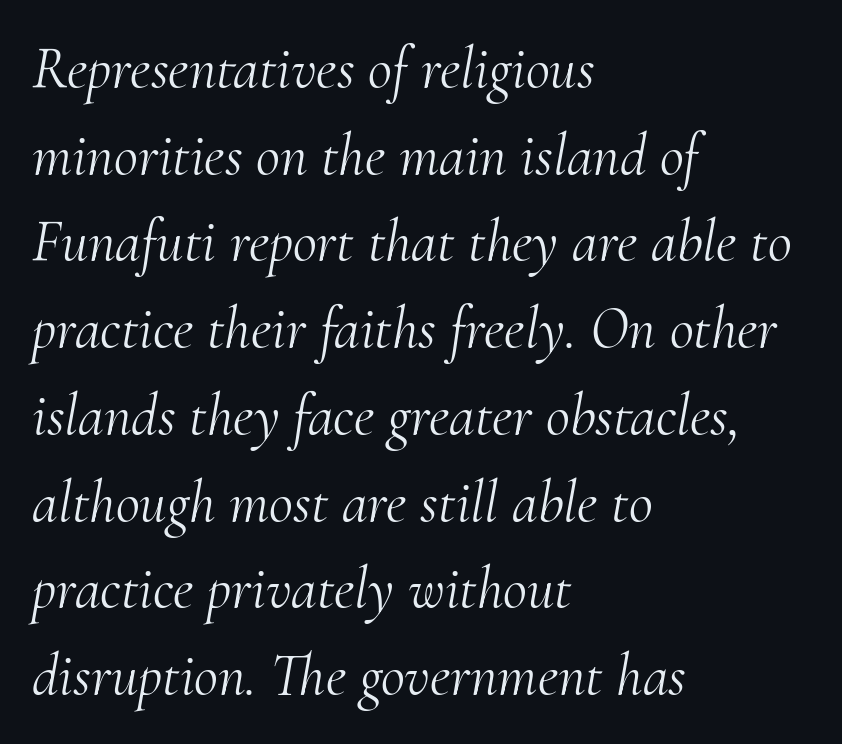
{"serif": "yes", "italic": "yes", "lean": "right", "slant_degrees": 10, "bold": "no", "weight": "light", "width": "normal", "stroke_contrast": "medium", "x_height": "small", "monospaced": "no", "underline": "no", "align": "left", "line_spacing": "normal", "line_spacing_ratio": 1.47, "letter_spacing": "normal", "letter_spacing_em": 0.0, "glyph_px": 59}
